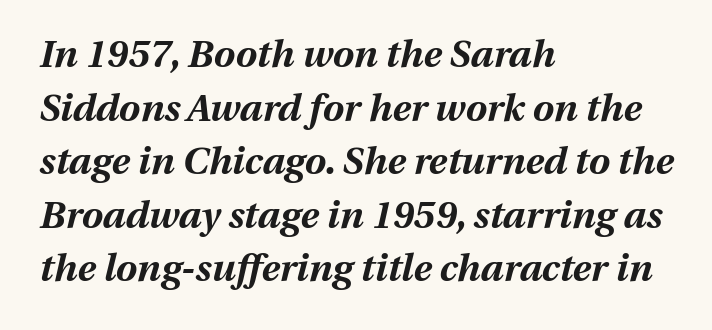
Q: Is the text bold? A: Yes.
Q: Is the text italic (slanted)? A: Yes, it leans right by about 13 degrees.
Q: Is the text underlined? A: No.
Q: How is the paragraph aligned? A: Left-aligned.
Q: Is the spacing between letters normal or unusually wide? A: Normal.
Q: Is the spacing between lines tight, normal or loose? A: Normal.
Q: Width (condensed, normal, or wide)? A: Normal.
Q: Stroke contrast? A: Medium.
Q: x-height? A: Medium.
Q: Monospaced? A: No.
